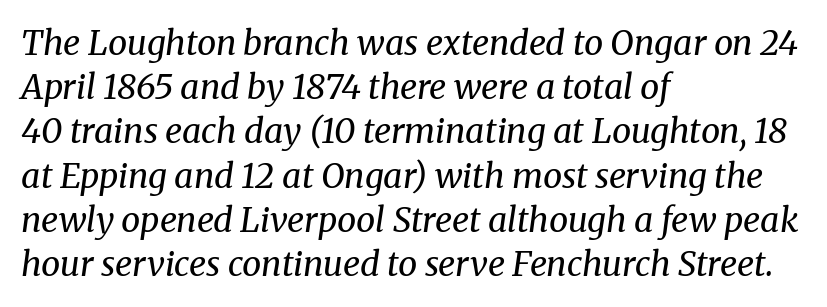
Evenly set lines give the paragraph a standard silhouette. Are there feet on the stems? There are — it's a serif. Letters have the restrained weight of plain body copy at most. Proportional: the letters do not fall into vertical columns. Reading down the block, your eye returns to a fixed left position each line.
